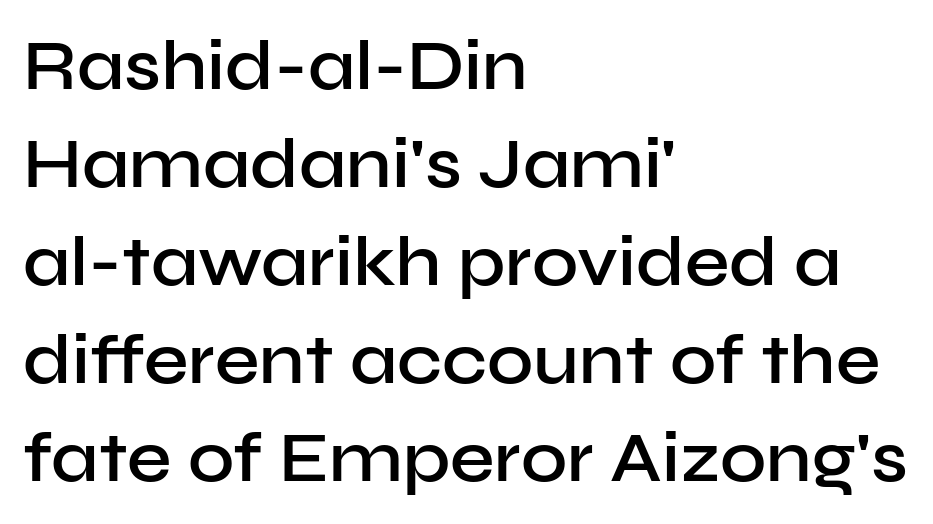
Typographically, this falls in the sans-serif category. Teacher's note: observe the even left margin — that is flush-left alignment. The gap between lines stays unmarked. The lettering holds an erect, upright posture throughout. Is the type bold? Partly — it's a semibold, heavier than regular but not fully bold. The letters advance in unequal steps, a hallmark of proportional type.
